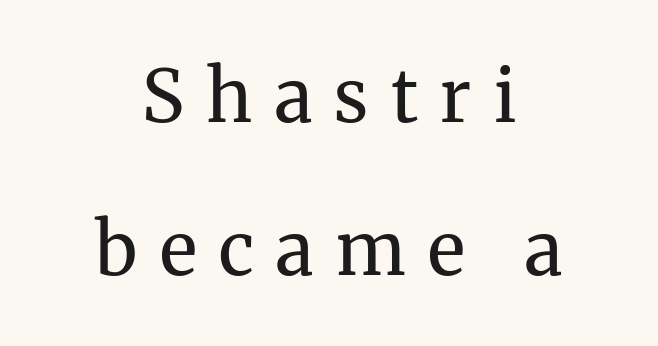
A roman cut, with each character standing at attention. The zone under the glyphs is completely vacant. There is plenty of visible air inserted between adjacent glyphs. The text block is weighted toward neither margin, spreading evenly from the middle.
